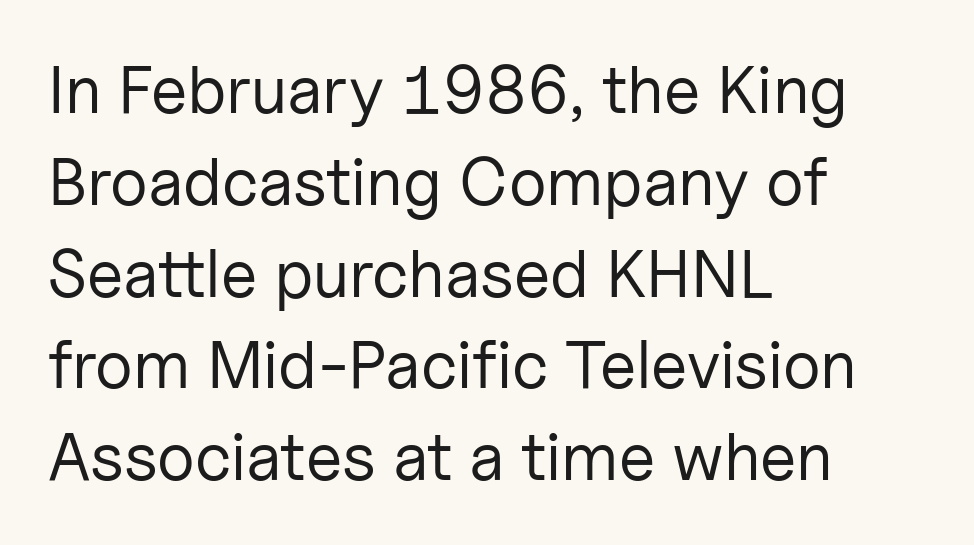
{"serif": "no", "italic": "no", "bold": "no", "weight": "regular", "width": "normal", "stroke_contrast": "low", "x_height": "medium", "monospaced": "no", "underline": "no", "align": "left", "line_spacing": "normal", "line_spacing_ratio": 1.37, "letter_spacing": "normal", "letter_spacing_em": 0.0, "glyph_px": 67}
